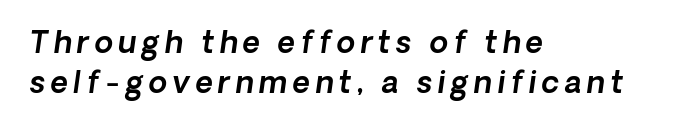
Q: Is the typeface a serif or a sans-serif typeface? A: Sans-serif.
Q: Is the text underlined? A: No.
Q: How is the paragraph aligned? A: Left-aligned.
Q: Is the spacing between lines tight, normal or loose? A: Normal.
Q: Width (condensed, normal, or wide)? A: Normal.
Q: x-height? A: Medium.
Q: Monospaced? A: No.
